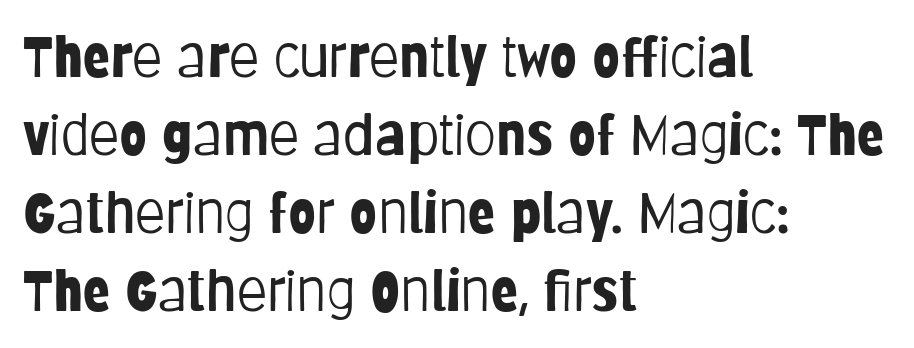
Q: Is the text bold? A: No.
Q: Is the text italic (slanted)? A: No, it is upright.
Q: Is the typeface a serif or a sans-serif typeface? A: Sans-serif.
Q: Is the text underlined? A: No.
Q: How is the paragraph aligned? A: Left-aligned.
Q: Is the spacing between letters normal or unusually wide? A: Normal.
Q: Is the spacing between lines tight, normal or loose? A: Normal.
Q: Width (condensed, normal, or wide)? A: Condensed.
Q: Stroke contrast? A: Low.
Q: x-height? A: Large.
Q: Monospaced? A: No.
